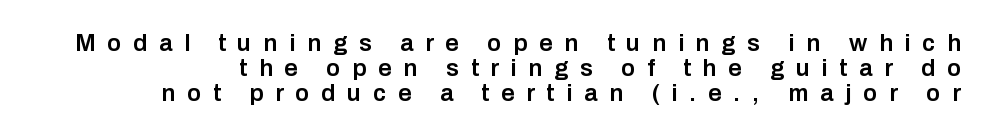
If you measured baseline to baseline, you'd find a short distance. Words float on clear page, feet unadorned. The lettering stays uniformly vertical, giving the passage a roman look. The face used here is rendered with a markedly widened letterfit.
